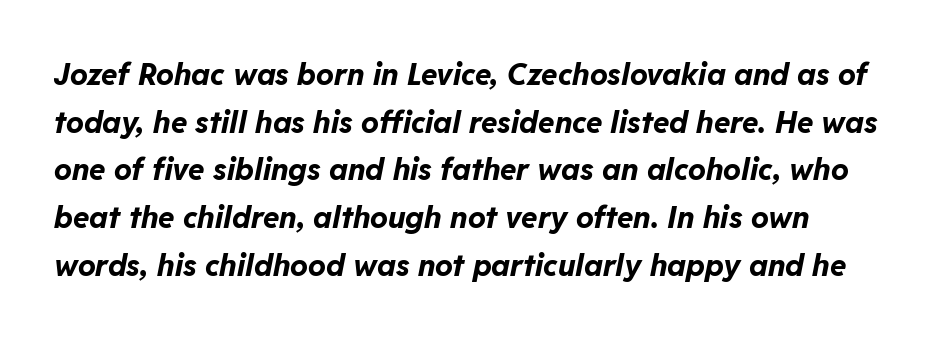
Q: Is the text bold? A: Yes.
Q: Is the text italic (slanted)? A: Yes, it leans right by about 11 degrees.
Q: Is the text underlined? A: No.
Q: Is the spacing between letters normal or unusually wide? A: Normal.
Q: Is the spacing between lines tight, normal or loose? A: Normal.
Q: Width (condensed, normal, or wide)? A: Normal.
Q: Stroke contrast? A: Low.
Q: x-height? A: Medium.
Q: Monospaced? A: No.
